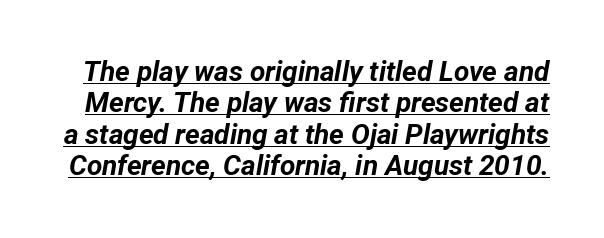
Emphasis-style slanted type is in use. This rendering leaves character spacing at its baseline value. Spacing verdict: proportional, widths tailored to each character. Emphasis by weight is at full strength: bold. Leading: reduced.
